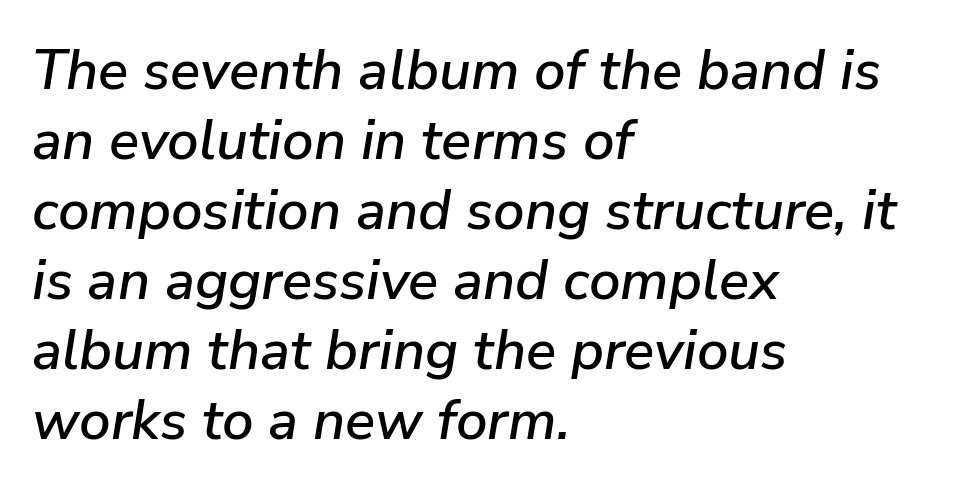
{"italic": "yes", "lean": "right", "slant_degrees": 9, "width": "normal", "stroke_contrast": "low", "x_height": "medium", "monospaced": "no", "underline": "no", "align": "left", "line_spacing": "normal", "line_spacing_ratio": 1.25, "letter_spacing": "normal", "letter_spacing_em": 0.0, "glyph_px": 56}
